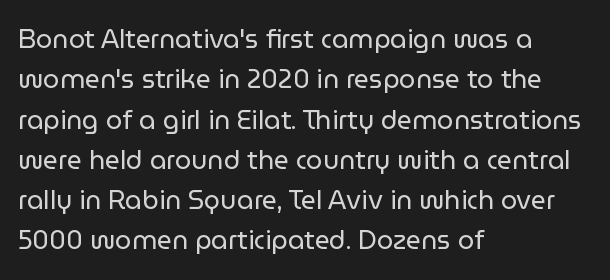
{"italic": "no", "bold": "no", "underline": "no", "align": "left", "line_spacing": "normal", "line_spacing_ratio": 1.55, "letter_spacing": "normal", "letter_spacing_em": 0.0, "glyph_px": 26}
